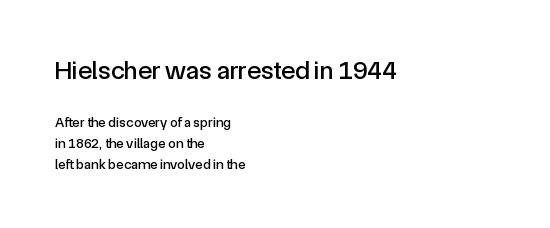
Q: Is the text italic (slanted)? A: No, it is upright.
Q: Is the text underlined? A: No.
Q: How is the paragraph aligned? A: Left-aligned.
Q: Is the spacing between letters normal or unusually wide? A: Normal.
Q: Is the spacing between lines tight, normal or loose? A: Normal.
Q: Which block of text is set in a larger size, the first (top) or the second (bottom)? A: The first (top) one.
